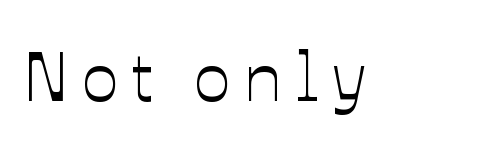
Q: Is the text italic (slanted)? A: No, it is upright.
Q: Is the text underlined? A: No.
Q: Width (condensed, normal, or wide)? A: Normal.
Q: Stroke contrast? A: Low.
Q: x-height? A: Medium.
Q: Monospaced? A: No.
